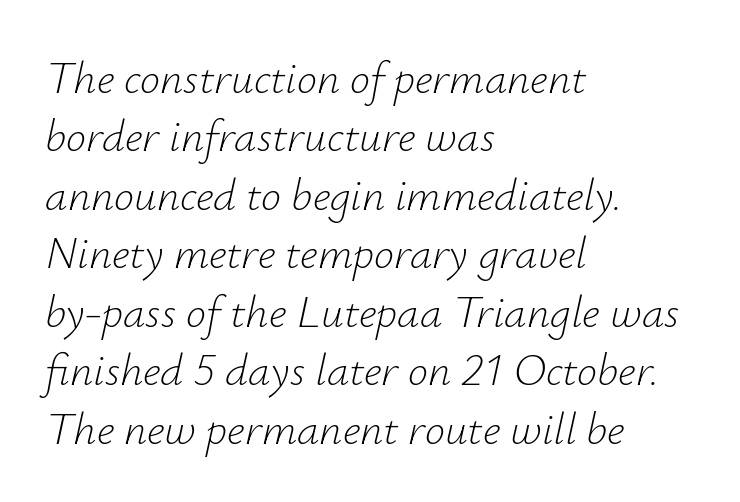
Q: Is the text bold? A: No.
Q: Is the text italic (slanted)? A: Yes, it leans right by about 12 degrees.
Q: Is the text underlined? A: No.
Q: How is the paragraph aligned? A: Left-aligned.
Q: Is the spacing between letters normal or unusually wide? A: Normal.
Q: Is the spacing between lines tight, normal or loose? A: Normal.
Q: Width (condensed, normal, or wide)? A: Normal.
Q: Stroke contrast? A: Low.
Q: x-height? A: Small.
Q: Monospaced? A: No.
